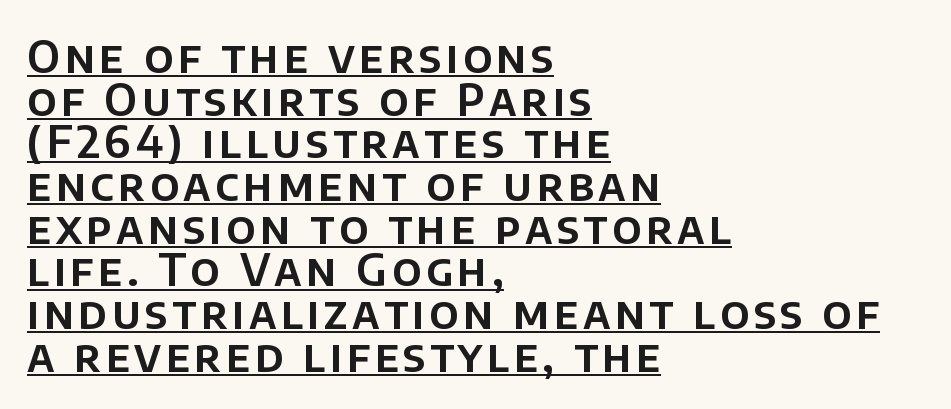
{"serif": "no", "italic": "no", "width": "normal", "stroke_contrast": "low", "x_height": "large", "monospaced": "no", "underline": "yes", "align": "left", "line_spacing": "tight", "line_spacing_ratio": 0.97, "glyph_px": 44}
